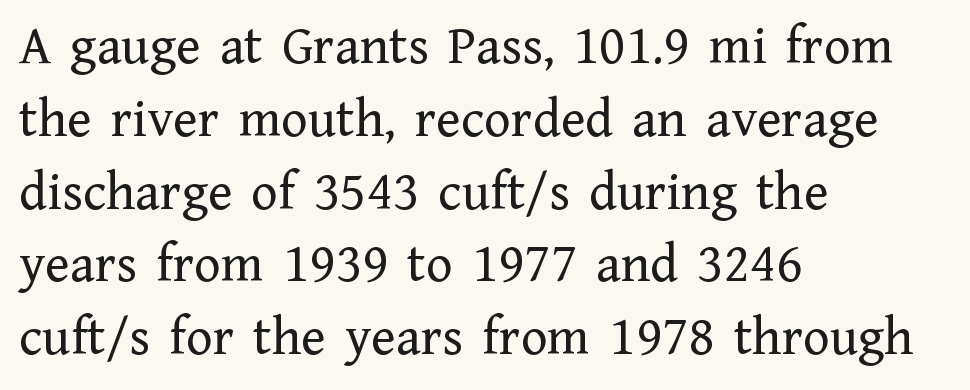
The image shows 56 px regular-weight serif type, upright; set left-aligned, normal line spacing (1.3x), normal letter spacing, not underlined; low stroke contrast and a medium x-height.
